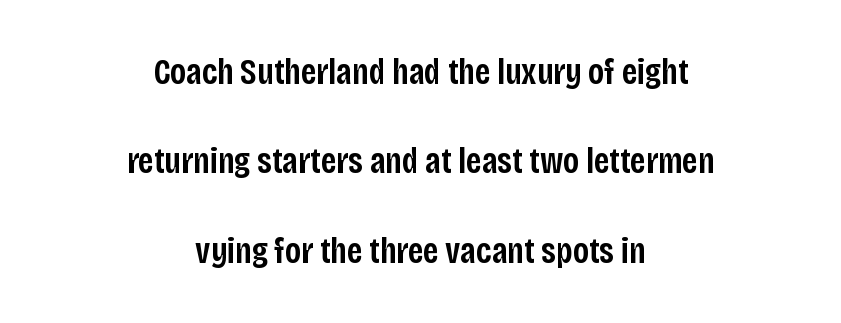
If you drew a line through each stem, it would be perfectly vertical. This is sans-serif lettering, the kind often seen on screens and signage. These lines keep a tight, regular rhythm from letter to letter. This block would shrink considerably if given ordinary leading; it's expanded now.
